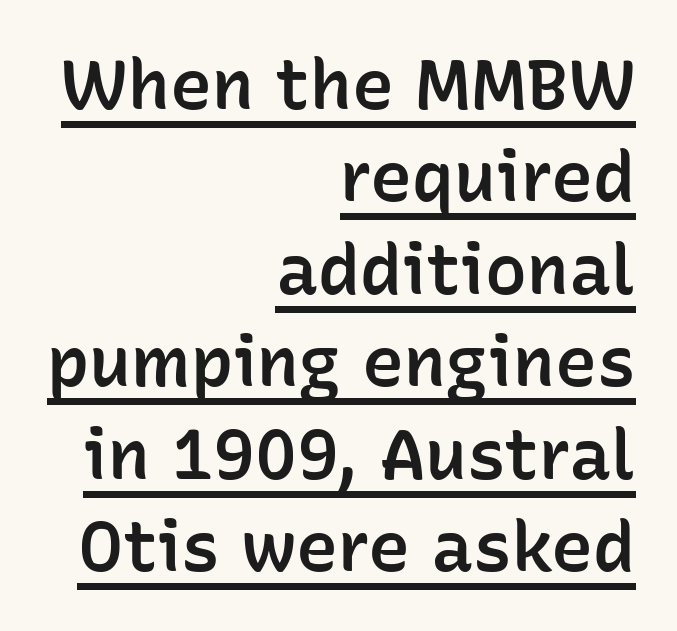
{"serif": "no", "italic": "no", "bold": "semi", "weight": "semibold", "width": "normal", "stroke_contrast": "low", "x_height": "medium", "monospaced": "no", "underline": "yes", "align": "right", "line_spacing": "normal", "line_spacing_ratio": 1.32, "letter_spacing": "normal", "letter_spacing_em": 0.0, "glyph_px": 70}
